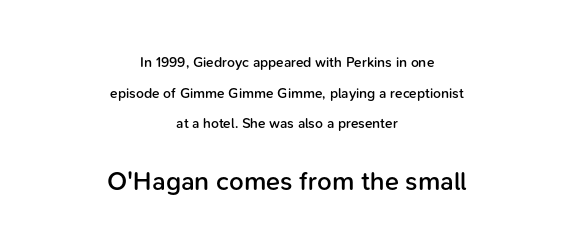
{"italic": "no", "bold": "semi", "underline": "no", "align": "center", "line_spacing": "loose", "line_spacing_ratio": 2.18, "letter_spacing": "normal", "letter_spacing_em": 0.0, "larger_block": "second", "size_ratio": 1.86, "glyph_px": 26}
